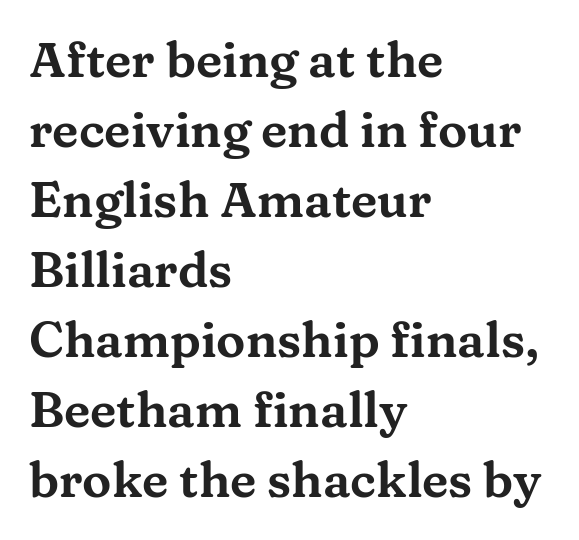
Q: Is the text italic (slanted)? A: No, it is upright.
Q: Is the typeface a serif or a sans-serif typeface? A: Serif.
Q: Is the text underlined? A: No.
Q: How is the paragraph aligned? A: Left-aligned.
Q: Is the spacing between letters normal or unusually wide? A: Normal.
Q: Is the spacing between lines tight, normal or loose? A: Normal.
Q: Width (condensed, normal, or wide)? A: Wide.
Q: Stroke contrast? A: Medium.
Q: x-height? A: Medium.
Q: Monospaced? A: No.
